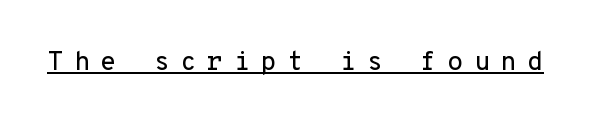
The image shows 26 px text type, upright; set unusually wide letter spacing (+0.41 em), underlined.
